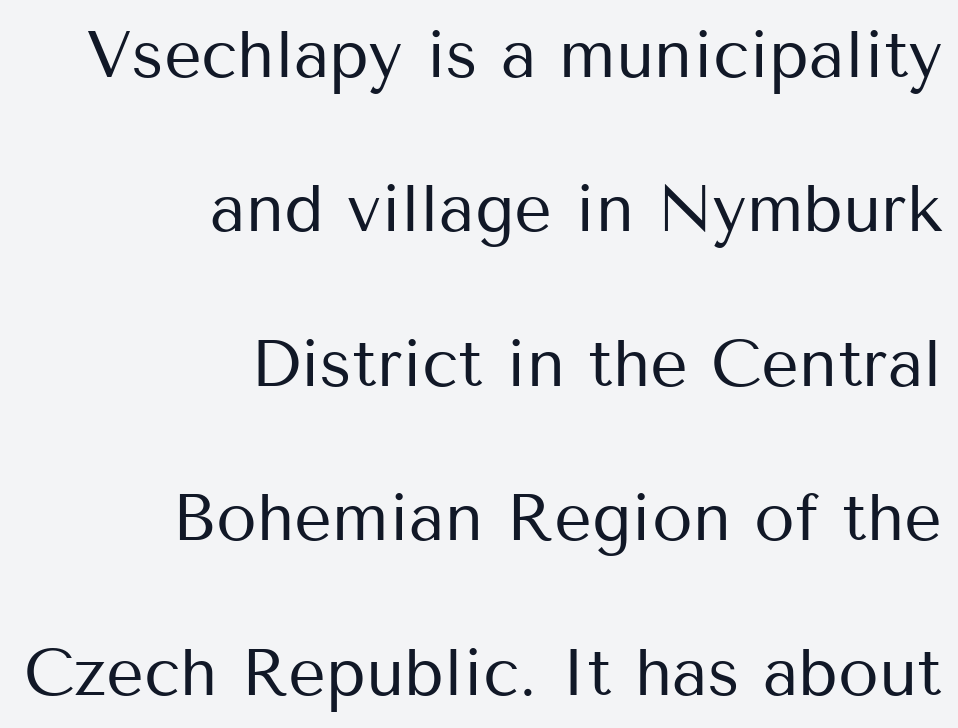
{"serif": "no", "italic": "no", "bold": "no", "weight": "regular", "width": "normal", "stroke_contrast": "medium", "x_height": "medium", "monospaced": "no", "underline": "no", "align": "right", "line_spacing": "loose", "line_spacing_ratio": 2.34, "letter_spacing": "normal", "letter_spacing_em": 0.0, "glyph_px": 66}
